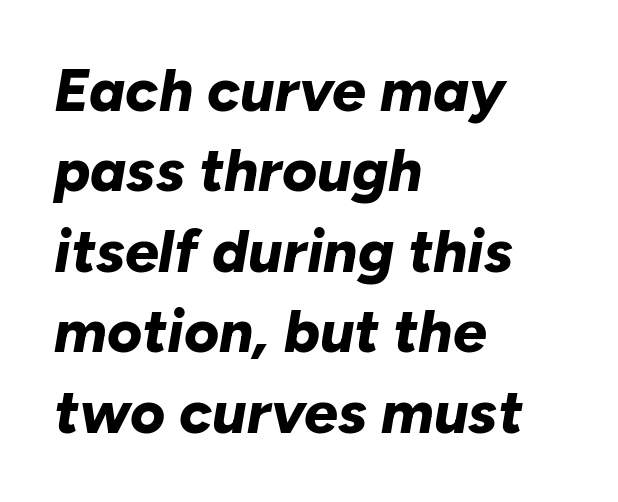
The image shows 60 px bold type, italic (leaning right); set left-aligned, normal line spacing (1.34x), normal letter spacing, not underlined; low stroke contrast and a medium x-height.
